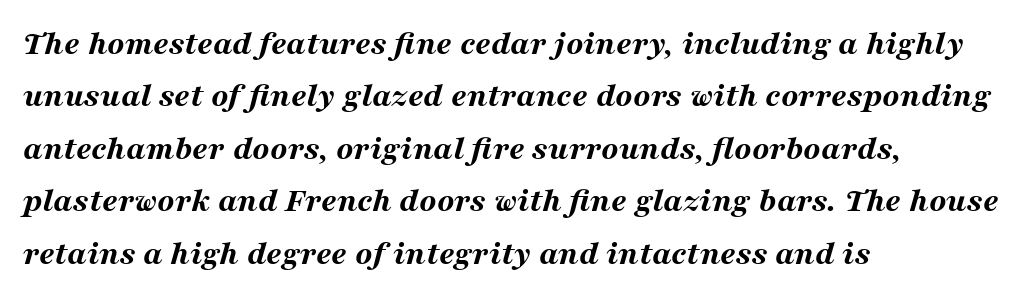
Q: Is the text bold? A: Yes.
Q: Is the text italic (slanted)? A: Yes, it leans right by about 16 degrees.
Q: Is the text underlined? A: No.
Q: How is the paragraph aligned? A: Left-aligned.
Q: Is the spacing between letters normal or unusually wide? A: Normal.
Q: Is the spacing between lines tight, normal or loose? A: Normal.
Q: Width (condensed, normal, or wide)? A: Wide.
Q: Stroke contrast? A: Medium.
Q: x-height? A: Medium.
Q: Monospaced? A: No.
